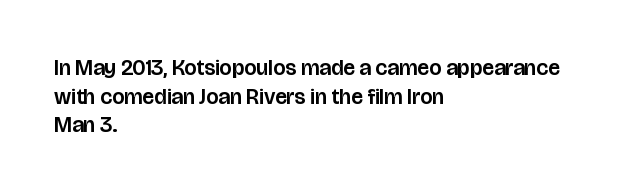
Q: Is the text italic (slanted)? A: No, it is upright.
Q: Is the text underlined? A: No.
Q: How is the paragraph aligned? A: Left-aligned.
Q: Is the spacing between letters normal or unusually wide? A: Normal.
Q: Is the spacing between lines tight, normal or loose? A: Normal.
